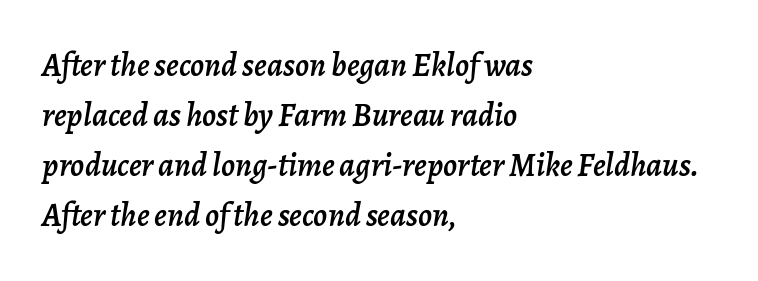
{"italic": "yes", "lean": "right", "slant_degrees": 7, "width": "normal", "stroke_contrast": "low", "x_height": "medium", "monospaced": "no", "underline": "no", "align": "left", "line_spacing": "normal", "line_spacing_ratio": 1.52, "letter_spacing": "normal", "letter_spacing_em": 0.0, "glyph_px": 33}
